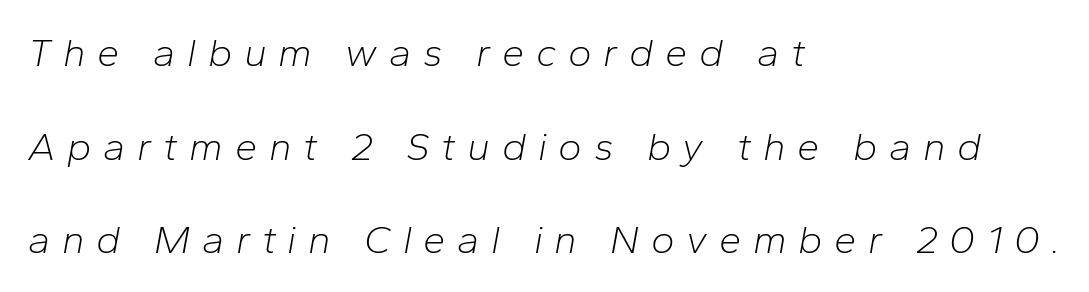
The image shows 40 px light type, italic (leaning right); set left-aligned, loose line spacing (2.34x), unusually wide letter spacing (+0.29 em), not underlined; low stroke contrast and a medium x-height.
